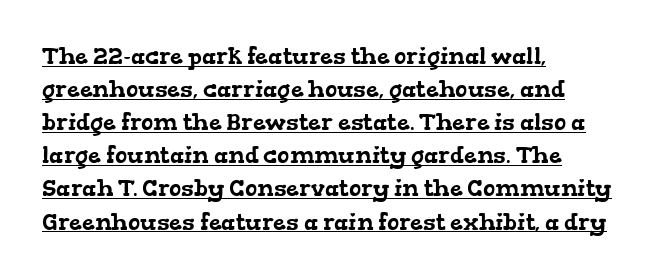
The face used here appears with an underline applied. A typesetter would call this leading conventional body-copy spacing. Short note: letters normally spaced. Casual observation: everything's shoved over to the left.
